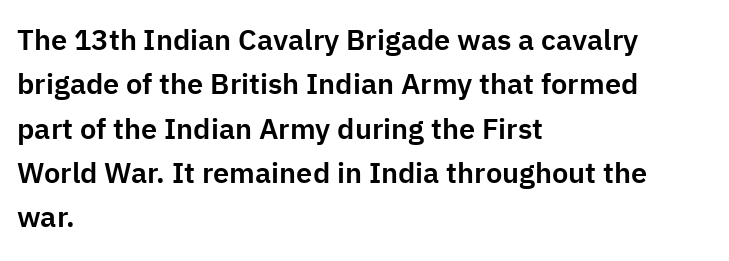
The image shows 29 px sans-serif type, upright; set left-aligned, normal line spacing (1.53x), normal letter spacing, not underlined; low stroke contrast and a medium x-height.
